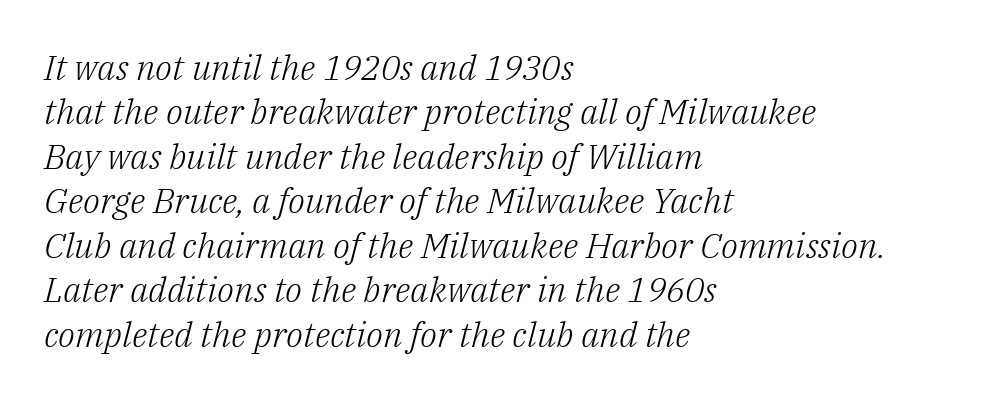
Compared with a centered layout, this one pins lines to the left instead. You can tell from the footed stems that serif type was used. Heft: none added — not bold. Clear beneath every line of the passage.
